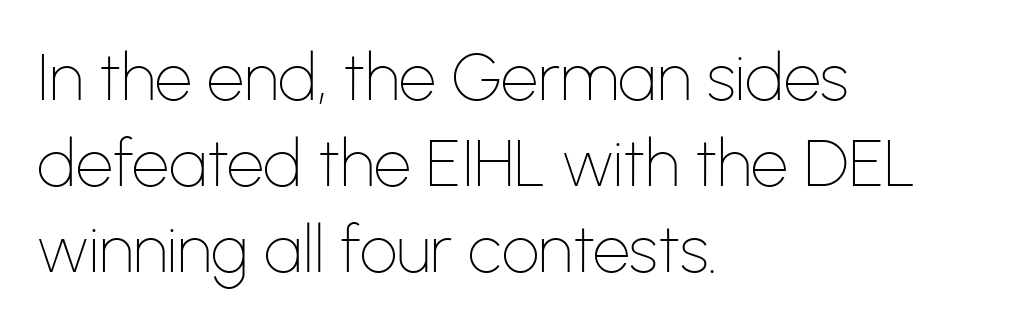
Between one letter and the next there's only the usual sliver of space. Underline: absent. A classic flush-left, rag-right setting is used for this passage. Heaviness? Minimal to ordinary, like unemphasized prose. Spacing verdict: proportional, widths tailored to each character. The glyphs in this specimen are sans serif.
